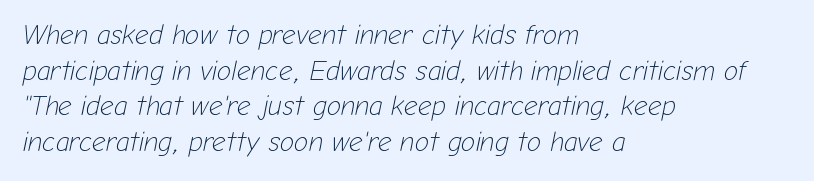
{"italic": "yes", "lean": "right", "slant_degrees": 12, "bold": "no", "underline": "no", "align": "left", "line_spacing": "normal", "line_spacing_ratio": 1.32, "letter_spacing": "normal", "letter_spacing_em": 0.0, "glyph_px": 27}
